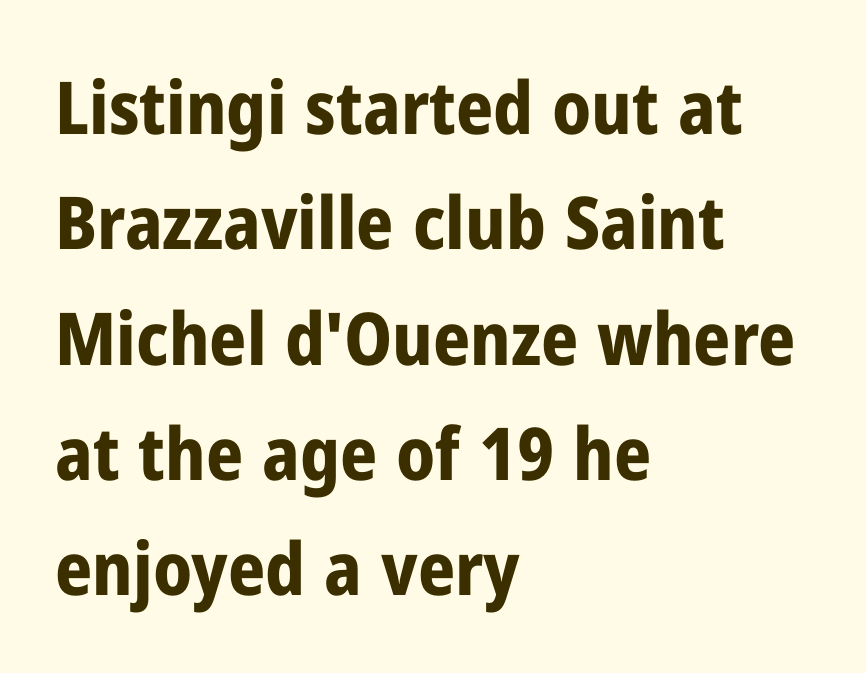
{"serif": "no", "italic": "no", "bold": "yes", "weight": "bold", "width": "condensed", "stroke_contrast": "low", "x_height": "medium", "monospaced": "no", "underline": "no", "align": "left", "line_spacing": "normal", "line_spacing_ratio": 1.58, "letter_spacing": "normal", "letter_spacing_em": 0.0, "glyph_px": 73}
